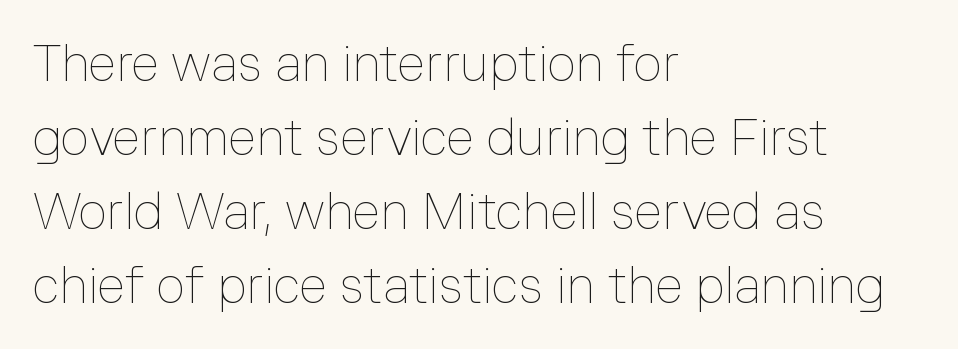
The image shows 50 px thin type, upright; set left-aligned, normal line spacing (1.48x), normal letter spacing, not underlined; low stroke contrast and a medium x-height.
